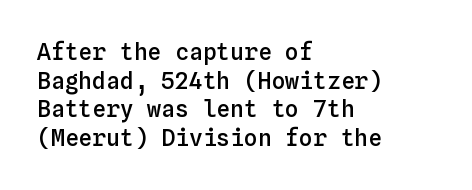
The specimen omits any rule beneath the text block's lines. The type sits square on the baseline with zero lean. This block has exactly the height ordinary leading produces. Does extra space separate the letters? No, they use regular spacing.
